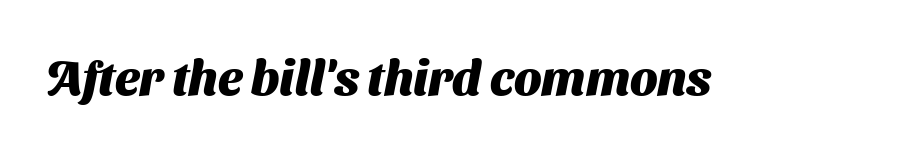
Q: Is the text bold? A: Yes.
Q: Is the typeface a serif or a sans-serif typeface? A: Sans-serif.
Q: Is the text underlined? A: No.
Q: Is the spacing between letters normal or unusually wide? A: Normal.
Q: Width (condensed, normal, or wide)? A: Normal.
Q: Stroke contrast? A: Medium.
Q: x-height? A: Medium.
Q: Monospaced? A: No.
